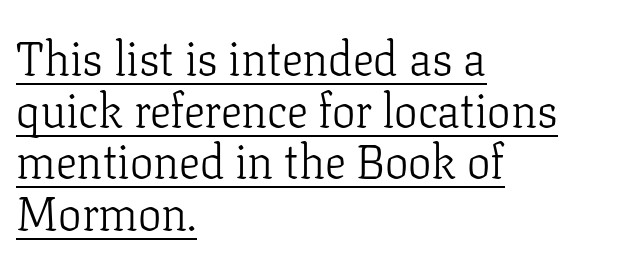
Each letter keeps its own natural width here, so spacing adapts to shape. The typesetting does not lean heavy: it is not bold. Baseline-to-baseline distance is barely more than the letter height. The text block is weighted toward the left margin, trailing off unevenly rightward. Every character sits straight up, as roman type does.
